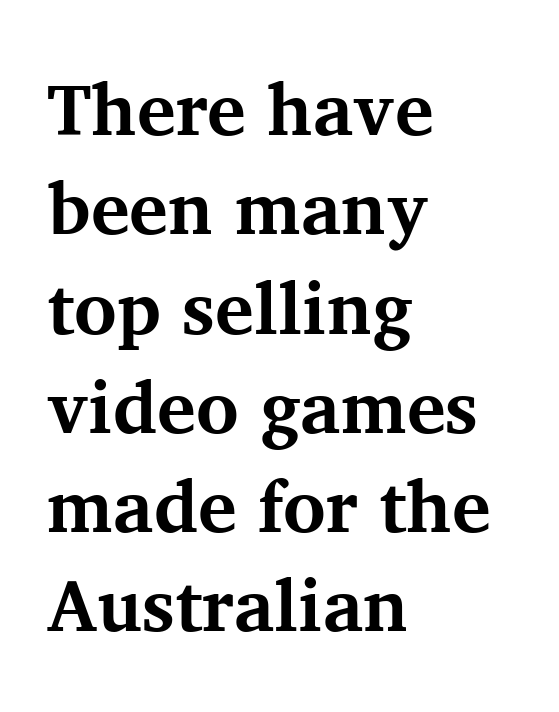
Q: Is the text bold? A: Yes.
Q: Is the text italic (slanted)? A: No, it is upright.
Q: Is the typeface a serif or a sans-serif typeface? A: Serif.
Q: Is the text underlined? A: No.
Q: How is the paragraph aligned? A: Left-aligned.
Q: Is the spacing between letters normal or unusually wide? A: Normal.
Q: Is the spacing between lines tight, normal or loose? A: Normal.
Q: Width (condensed, normal, or wide)? A: Normal.
Q: Stroke contrast? A: Medium.
Q: x-height? A: Medium.
Q: Monospaced? A: No.
